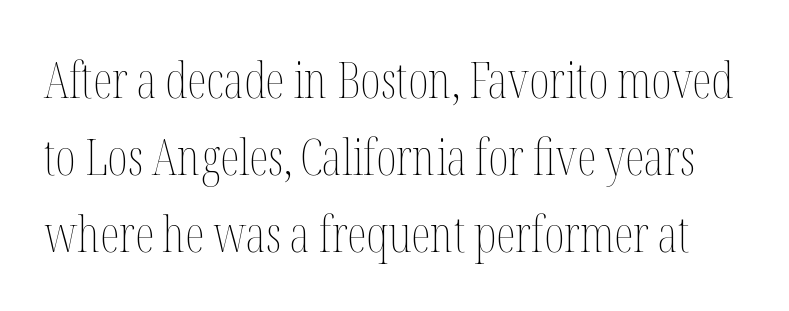
Honestly, there is no underline to notice here at all. Note the varied advance widths — an 'i' is clearly narrower than an 'm'. Quick note: not italic, upright. This sample keeps an unexceptional amount of space between lines. Stem width sits at or under what a default text font uses.
